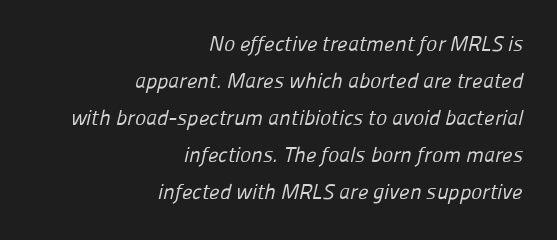
The image shows 21 px text type; set right-aligned, line spacing 1.76x, normal letter spacing, not underlined.
